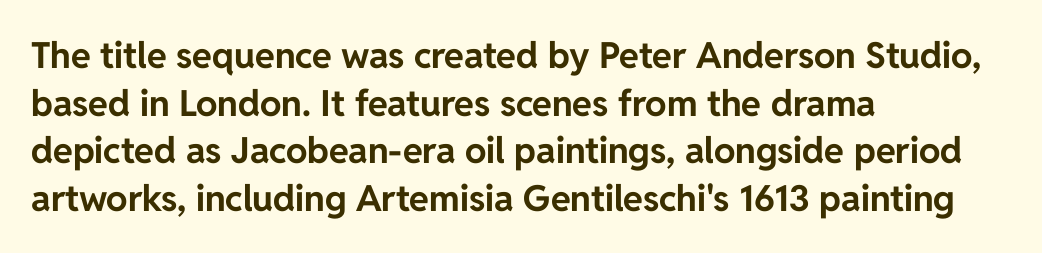
Q: Is the text bold? A: Yes.
Q: Is the text italic (slanted)? A: No, it is upright.
Q: Is the typeface a serif or a sans-serif typeface? A: Sans-serif.
Q: Is the text underlined? A: No.
Q: How is the paragraph aligned? A: Left-aligned.
Q: Is the spacing between letters normal or unusually wide? A: Normal.
Q: Is the spacing between lines tight, normal or loose? A: Normal.
Q: Width (condensed, normal, or wide)? A: Normal.
Q: Stroke contrast? A: Low.
Q: x-height? A: Medium.
Q: Monospaced? A: No.
